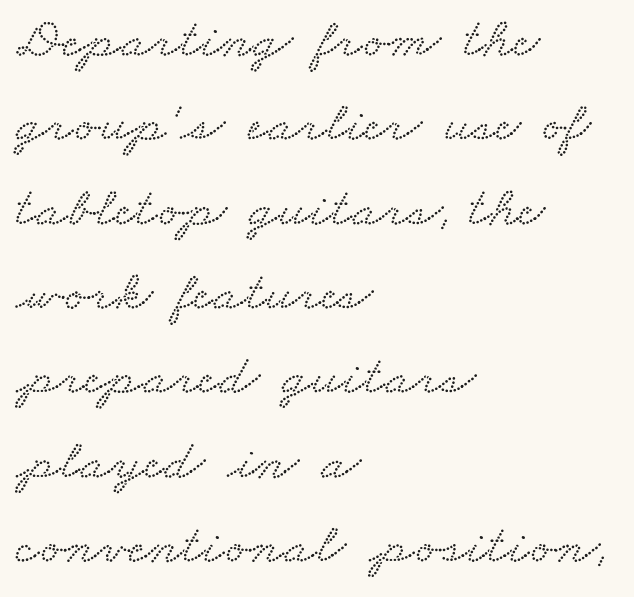
The image shows 57 px wide serif type; set left-aligned, normal line spacing (1.48x), normal letter spacing, not underlined; low stroke contrast and a small x-height.
